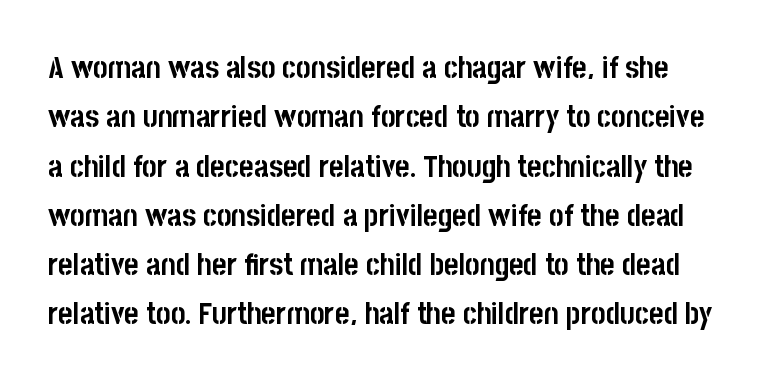
These words are printed bold, with thick strokes throughout. The tracking reads as untouched default to a designer's eye. Character widths vary here, with narrow letters taking less room than wide ones. Ordinary non-slanted type is in use. The designer went with a sans here, leaving each stem footless. Each new line begins a customary step beneath the previous one.
